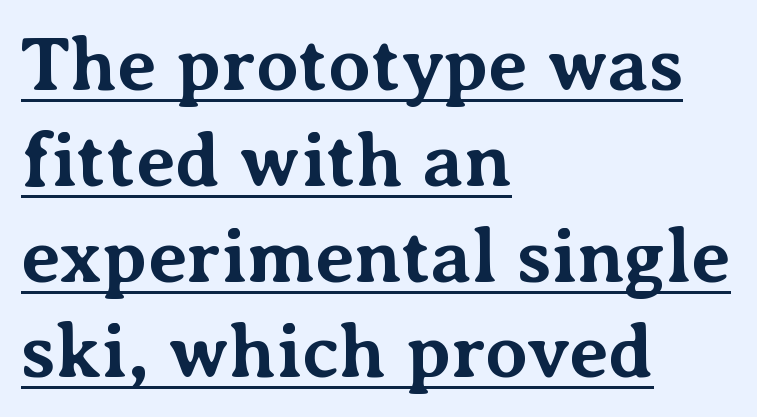
{"serif": "yes", "italic": "no", "bold": "yes", "weight": "bold", "width": "normal", "stroke_contrast": "medium", "x_height": "medium", "monospaced": "no", "underline": "yes", "align": "left", "line_spacing": "normal", "line_spacing_ratio": 1.26, "letter_spacing": "normal", "letter_spacing_em": 0.0, "glyph_px": 76}
